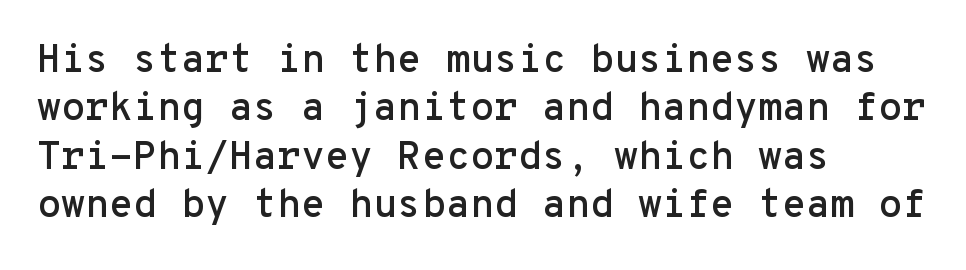
Q: Is the text italic (slanted)? A: No, it is upright.
Q: Is the typeface a serif or a sans-serif typeface? A: Sans-serif.
Q: Is the text underlined? A: No.
Q: How is the paragraph aligned? A: Left-aligned.
Q: Is the spacing between letters normal or unusually wide? A: Normal.
Q: Width (condensed, normal, or wide)? A: Normal.
Q: Stroke contrast? A: Low.
Q: x-height? A: Medium.
Q: Monospaced? A: Yes.
